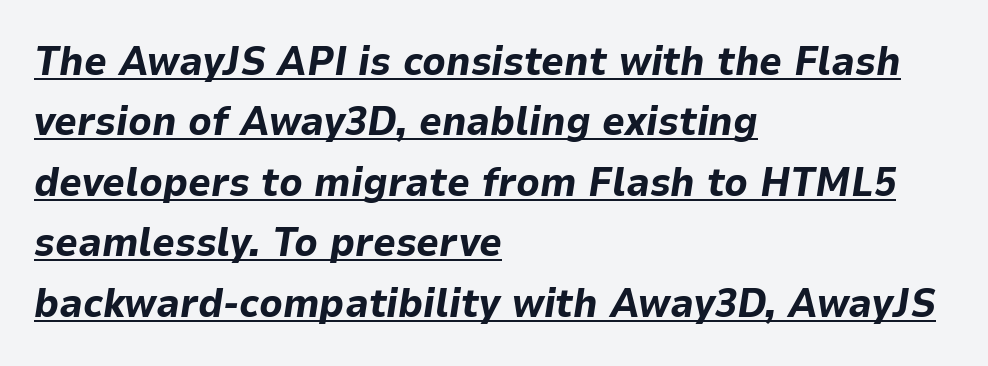
Caption: lettering with a line underneath. The typography opts for an oblique posture over an upright one. Compared with an ordinary text face, these strokes are far heavier — a full bold. In terms of letterspacing, this is plain default setting. Does the copy run flush right? No — it runs flush left. Each letter keeps its own natural width here, so spacing adapts to shape.
